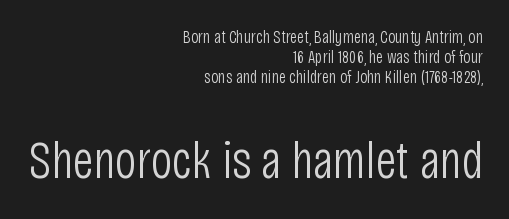
{"serif": "no", "italic": "no", "bold": "no", "weight": "light", "width": "condensed", "stroke_contrast": "low", "x_height": "large", "monospaced": "no", "underline": "no", "align": "right", "line_spacing": "tight", "line_spacing_ratio": 1.1, "letter_spacing": "normal", "letter_spacing_em": 0.0, "larger_block": "second", "size_ratio": 2.94, "glyph_px": 53}
